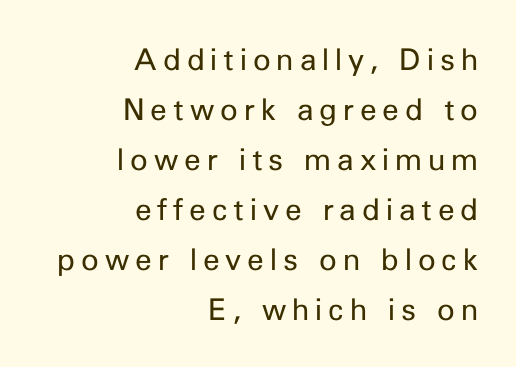
The block of text has a typical density, with ordinary space between rows. Think standard paragraph weight, or any step lighter than that. Regarding serifs, this sample does without them. The specimen reads as upright at a glance.
